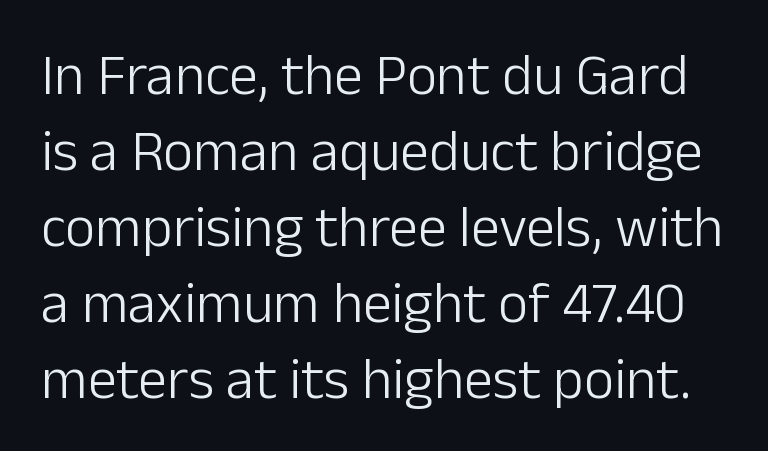
{"serif": "no", "italic": "no", "bold": "no", "weight": "light", "width": "normal", "stroke_contrast": "low", "x_height": "medium", "monospaced": "no", "underline": "no", "line_spacing": "normal", "line_spacing_ratio": 1.31, "letter_spacing": "normal", "letter_spacing_em": 0.0, "glyph_px": 58}
